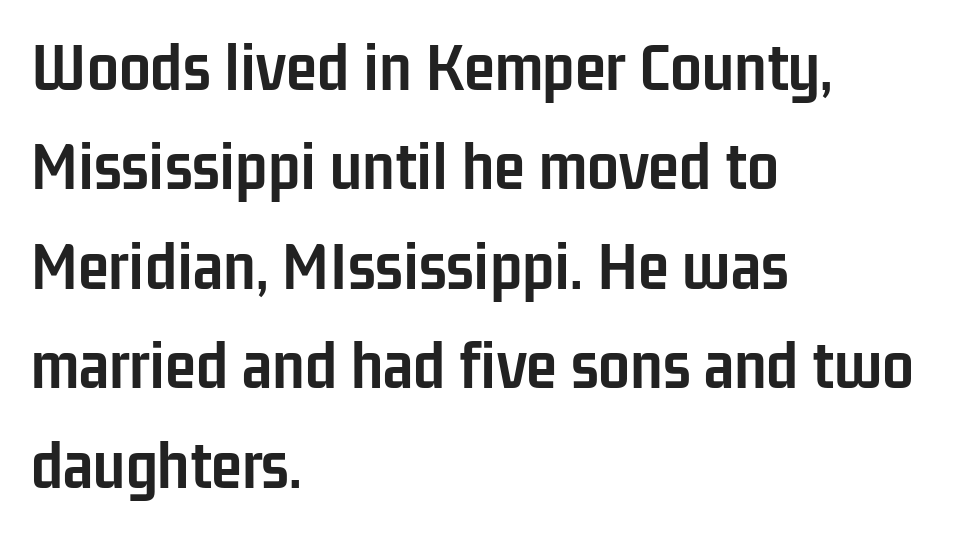
{"serif": "no", "italic": "no", "bold": "yes", "weight": "semibold", "width": "condensed", "stroke_contrast": "low", "x_height": "medium", "monospaced": "no", "underline": "no", "align": "left", "line_spacing": "normal", "line_spacing_ratio": 1.4, "letter_spacing": "normal", "letter_spacing_em": 0.0, "glyph_px": 71}
